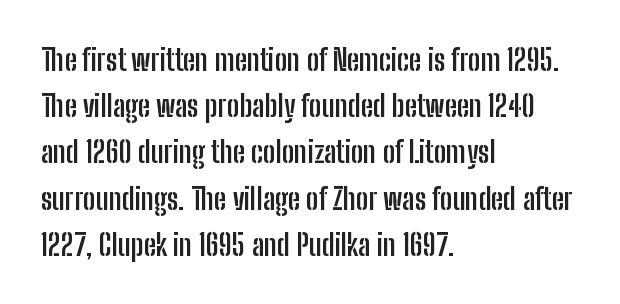
{"serif": "no", "italic": "no", "bold": "yes", "weight": "semibold", "width": "condensed", "stroke_contrast": "low", "x_height": "medium", "monospaced": "no", "underline": "no", "align": "left", "line_spacing": "normal", "line_spacing_ratio": 1.54, "letter_spacing": "normal", "letter_spacing_em": 0.0, "glyph_px": 30}
